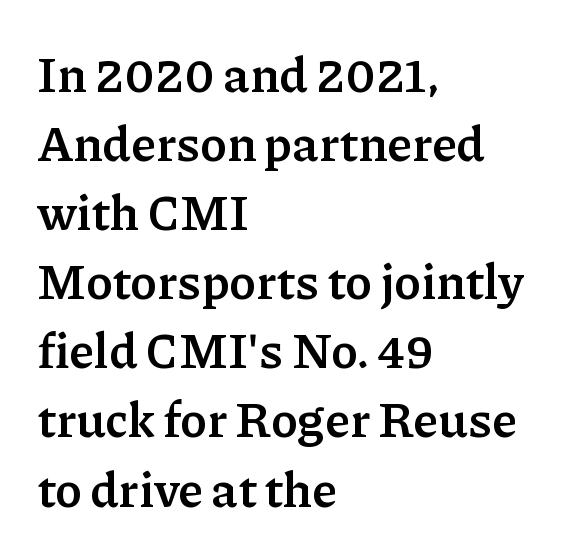
Q: Is the text bold? A: Yes.
Q: Is the text italic (slanted)? A: No, it is upright.
Q: Is the typeface a serif or a sans-serif typeface? A: Serif.
Q: Is the text underlined? A: No.
Q: How is the paragraph aligned? A: Left-aligned.
Q: Is the spacing between letters normal or unusually wide? A: Normal.
Q: Is the spacing between lines tight, normal or loose? A: Normal.
Q: Width (condensed, normal, or wide)? A: Normal.
Q: Stroke contrast? A: Low.
Q: x-height? A: Medium.
Q: Monospaced? A: No.
